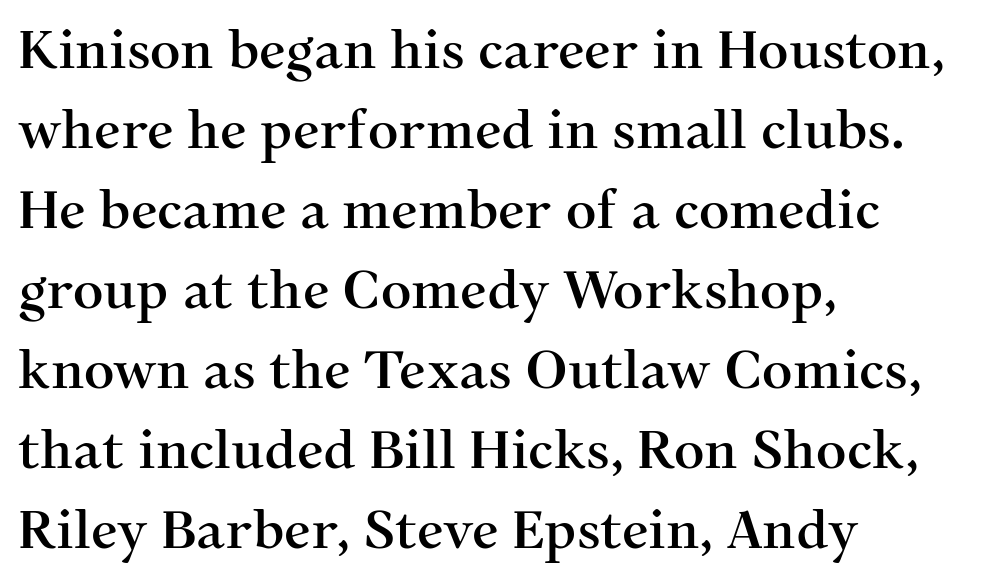
Q: Is the text italic (slanted)? A: No, it is upright.
Q: Is the typeface a serif or a sans-serif typeface? A: Serif.
Q: Is the text underlined? A: No.
Q: How is the paragraph aligned? A: Left-aligned.
Q: Is the spacing between letters normal or unusually wide? A: Normal.
Q: Is the spacing between lines tight, normal or loose? A: Normal.
Q: Width (condensed, normal, or wide)? A: Normal.
Q: Stroke contrast? A: Medium.
Q: x-height? A: Medium.
Q: Monospaced? A: No.
